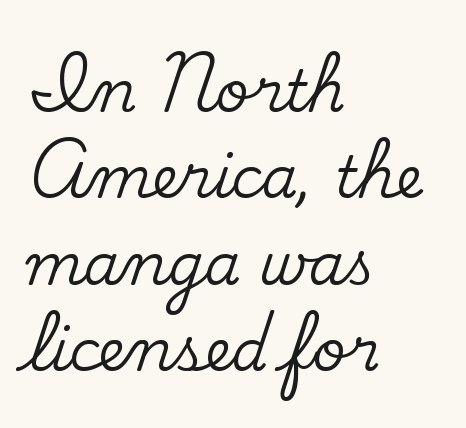
A normal amount of white space separates one row of letters from the next. Note the varied advance widths — an 'i' is clearly narrower than an 'm'. Words float on clear page, feet unadorned. One-word summary of the alignment: left.
